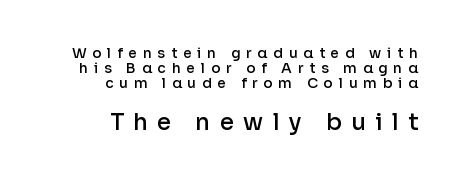
The image shows 23 px text type, upright; set right-aligned, tight line spacing (1.06x), unusually wide letter spacing (+0.41 em), not underlined; the second (bottom) block is 1.64x larger.
